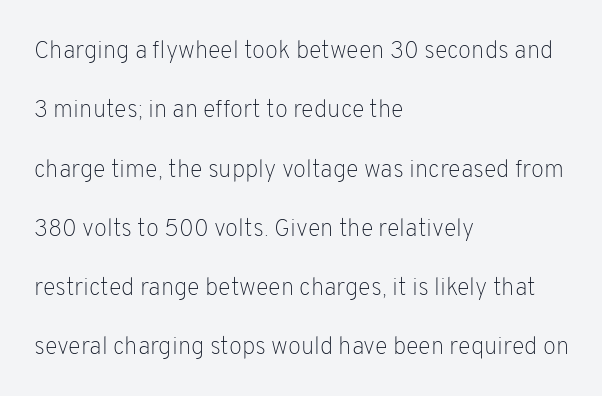
{"italic": "no", "bold": "no", "underline": "no", "align": "left", "line_spacing": "loose", "line_spacing_ratio": 2.47, "letter_spacing": "normal", "letter_spacing_em": 0.0, "glyph_px": 24}
